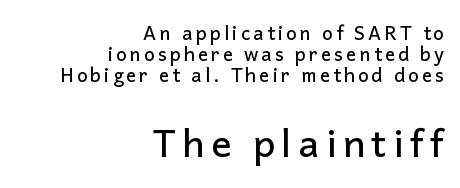
Q: Is the text italic (slanted)? A: No, it is upright.
Q: Is the typeface a serif or a sans-serif typeface? A: Sans-serif.
Q: Is the text underlined? A: No.
Q: How is the paragraph aligned? A: Right-aligned.
Q: Is the spacing between lines tight, normal or loose? A: Tight.
Q: Which block of text is set in a larger size, the first (top) or the second (bottom)? A: The second (bottom) one.
Q: Width (condensed, normal, or wide)? A: Normal.
Q: Stroke contrast? A: Low.
Q: x-height? A: Medium.
Q: Monospaced? A: No.
